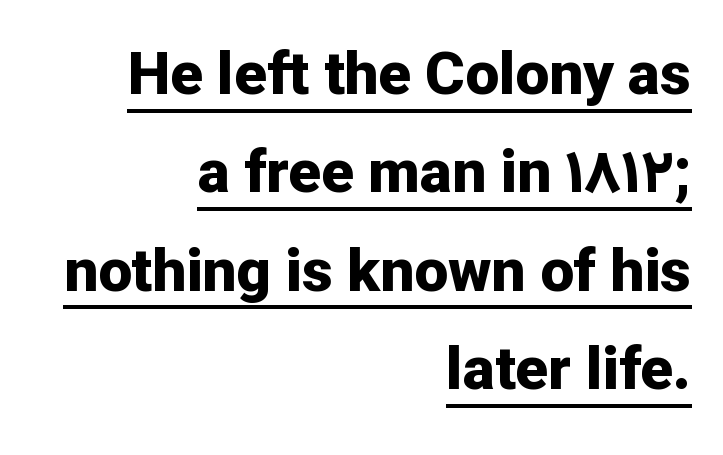
The image shows 60 px bold sans-serif type, upright; set right-aligned, normal line spacing (1.64x), normal letter spacing, underlined; low stroke contrast and a medium x-height.
